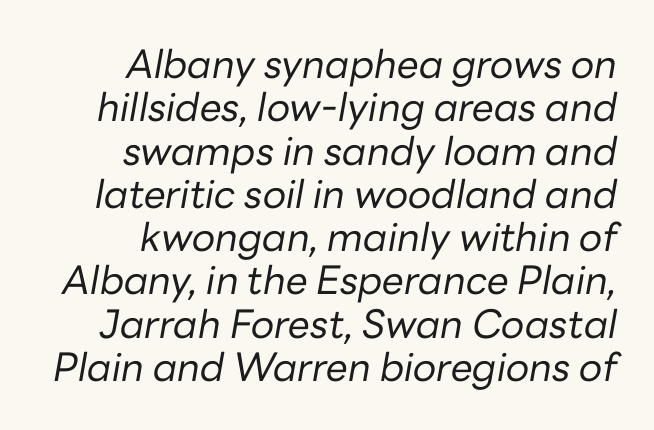
Characters follow at the spacing the type designer built in. Any mark beneath the type? The region is blank. Character widths vary here, with narrow letters taking less room than wide ones. Horizontal bands of white between lines are thin slivers. In CSS terms this would be text-align: right.
